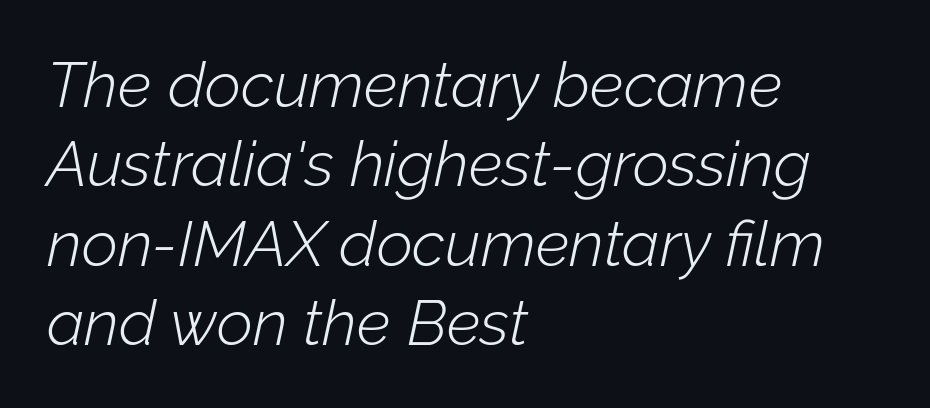
{"italic": "yes", "lean": "right", "slant_degrees": 12, "bold": "no", "weight": "light", "width": "normal", "stroke_contrast": "low", "x_height": "medium", "monospaced": "no", "underline": "no", "align": "left", "line_spacing": "normal", "line_spacing_ratio": 1.26, "letter_spacing": "normal", "letter_spacing_em": 0.0, "glyph_px": 63}
